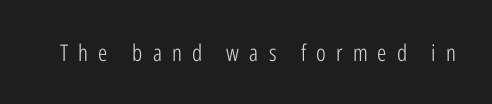
The image shows 23 px text type, upright; set unusually wide letter spacing (+0.44 em), not underlined.
